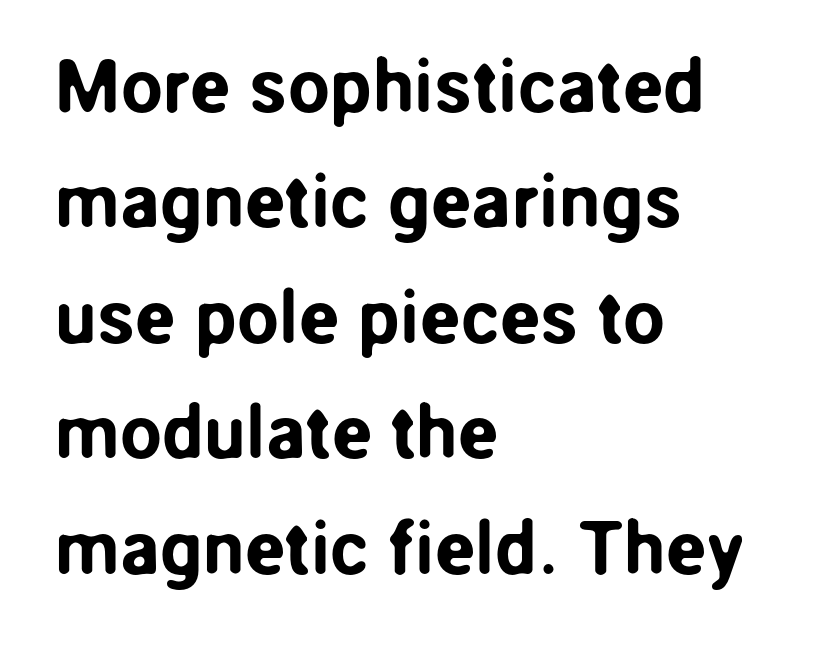
Q: Is the text italic (slanted)? A: No, it is upright.
Q: Is the typeface a serif or a sans-serif typeface? A: Sans-serif.
Q: Is the text underlined? A: No.
Q: How is the paragraph aligned? A: Left-aligned.
Q: Is the spacing between letters normal or unusually wide? A: Normal.
Q: Is the spacing between lines tight, normal or loose? A: Normal.
Q: Width (condensed, normal, or wide)? A: Normal.
Q: Stroke contrast? A: Low.
Q: x-height? A: Medium.
Q: Monospaced? A: No.
